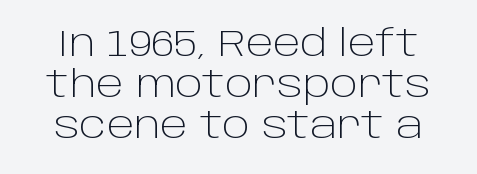
The area under the type is left untouched. These glyphs show unthickened strokes, regular width or finer. Short note: letters normally spaced. The designer dialed line spacing down below the default. Nothing sits at the stroke ends, so this counts as sans-serif.
